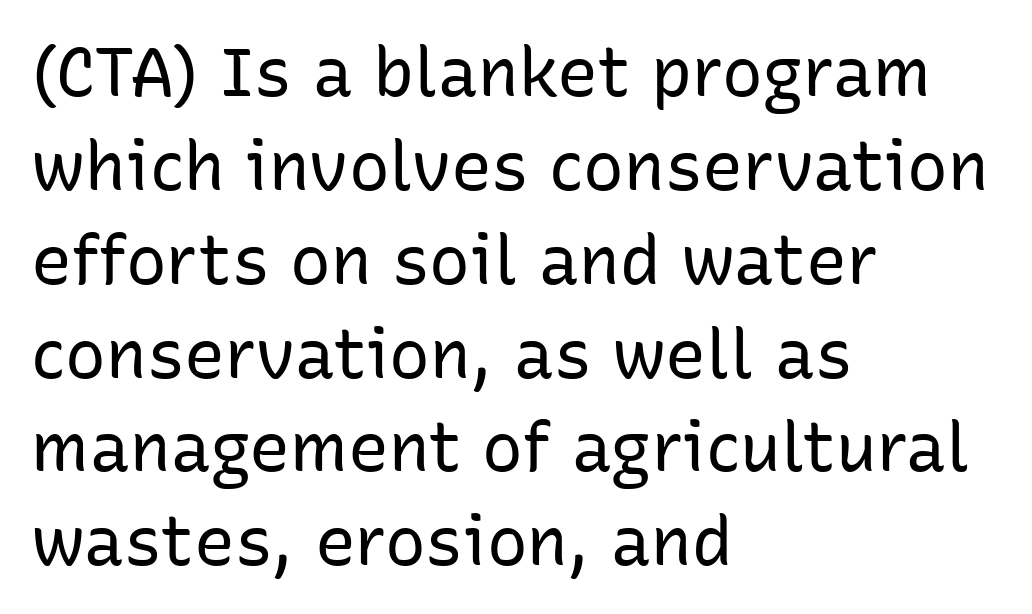
Q: Is the text bold? A: No.
Q: Is the text italic (slanted)? A: No, it is upright.
Q: Is the typeface a serif or a sans-serif typeface? A: Sans-serif.
Q: Is the text underlined? A: No.
Q: How is the paragraph aligned? A: Left-aligned.
Q: Is the spacing between letters normal or unusually wide? A: Normal.
Q: Is the spacing between lines tight, normal or loose? A: Normal.
Q: Width (condensed, normal, or wide)? A: Normal.
Q: Stroke contrast? A: Low.
Q: x-height? A: Medium.
Q: Monospaced? A: No.
